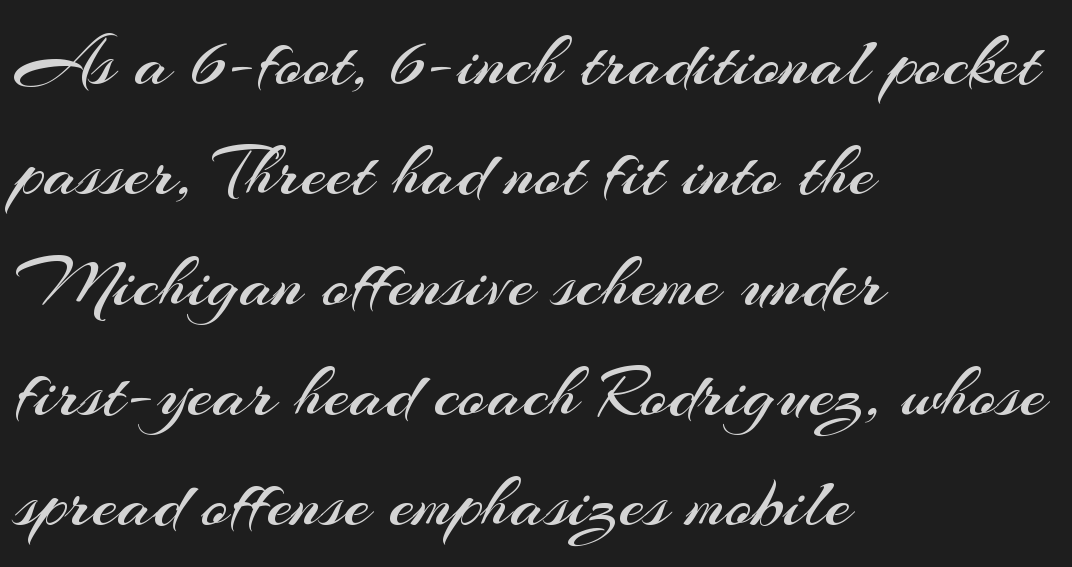
The paragraph has a hard left edge and a soft right edge. Descenders are the only things crossing below the line. Typographically, this falls in the sans-serif category.
